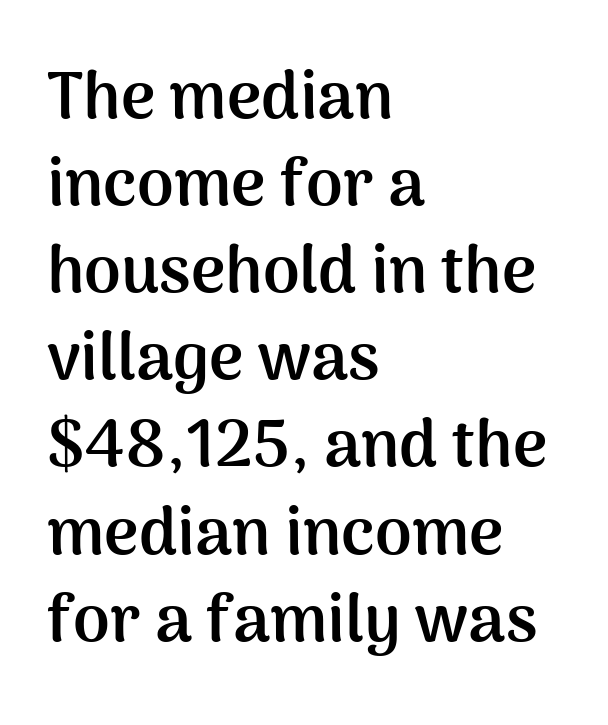
{"serif": "no", "italic": "no", "bold": "yes", "weight": "semibold", "width": "normal", "stroke_contrast": "medium", "x_height": "medium", "monospaced": "no", "underline": "no", "align": "left", "line_spacing": "normal", "line_spacing_ratio": 1.32, "letter_spacing": "normal", "letter_spacing_em": 0.0, "glyph_px": 66}
